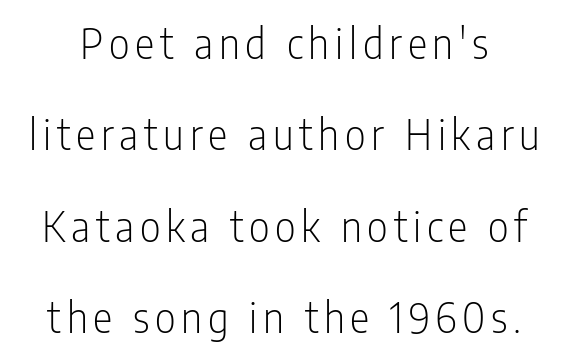
Q: Is the text bold? A: No.
Q: Is the text italic (slanted)? A: No, it is upright.
Q: Is the typeface a serif or a sans-serif typeface? A: Sans-serif.
Q: Is the text underlined? A: No.
Q: Is the spacing between lines tight, normal or loose? A: Loose.
Q: Width (condensed, normal, or wide)? A: Condensed.
Q: Stroke contrast? A: Low.
Q: x-height? A: Medium.
Q: Monospaced? A: No.
